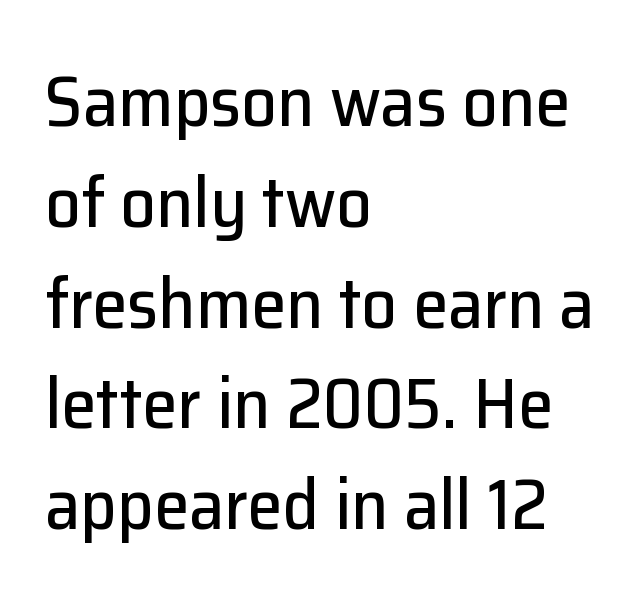
{"serif": "no", "italic": "no", "width": "normal", "stroke_contrast": "low", "x_height": "medium", "monospaced": "no", "underline": "no", "align": "left", "line_spacing": "normal", "line_spacing_ratio": 1.42, "letter_spacing": "normal", "letter_spacing_em": 0.0, "glyph_px": 71}
